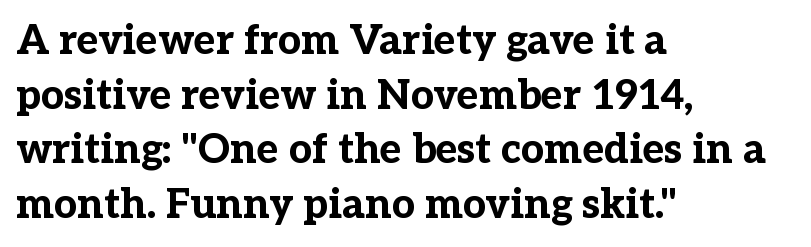
The image shows 41 px bold serif type, upright; set left-aligned, normal line spacing (1.33x), normal letter spacing, not underlined; low stroke contrast and a medium x-height.
